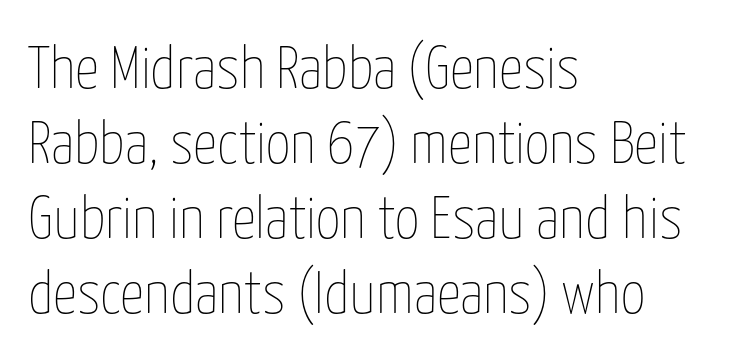
{"italic": "no", "bold": "no", "weight": "thin", "width": "condensed", "stroke_contrast": "low", "x_height": "medium", "monospaced": "no", "underline": "no", "align": "left", "line_spacing": "normal", "line_spacing_ratio": 1.25, "letter_spacing": "normal", "letter_spacing_em": 0.0, "glyph_px": 60}
